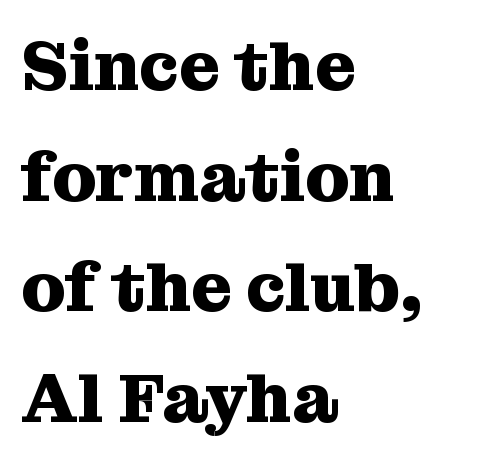
{"serif": "yes", "italic": "no", "bold": "yes", "weight": "heavy", "width": "normal", "stroke_contrast": "medium", "x_height": "medium", "monospaced": "no", "underline": "no", "align": "left", "line_spacing": "normal", "line_spacing_ratio": 1.58, "letter_spacing": "normal", "letter_spacing_em": 0.0, "glyph_px": 70}
